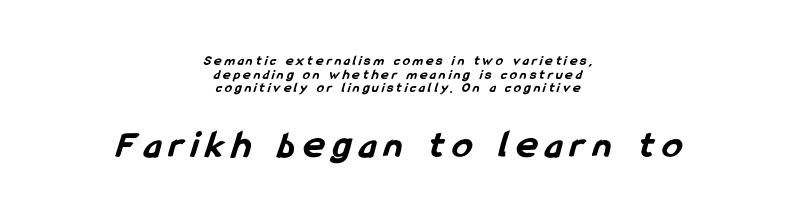
Nope, no serifs anywhere on these letters. Characters follow at a spacing far wider than the type designer built in. Chunky letters — that's bold for sure. The face used here appears at its bigger size in the lower chunk. The rendering uses natural spacing where letterforms have individual widths. Notice how the passage keeps no hard edge, just a central spine.
